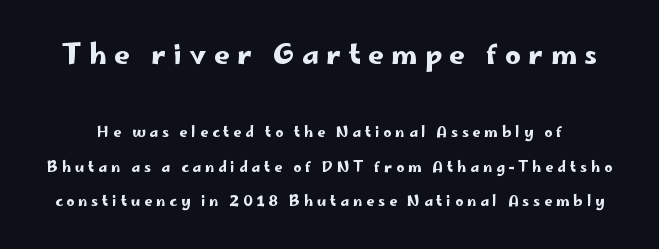
The image shows 27 px text type, upright; set loose line spacing (2.44x), unusually wide letter spacing (+0.28 em), not underlined; the first (top) block is 1.93x larger.
